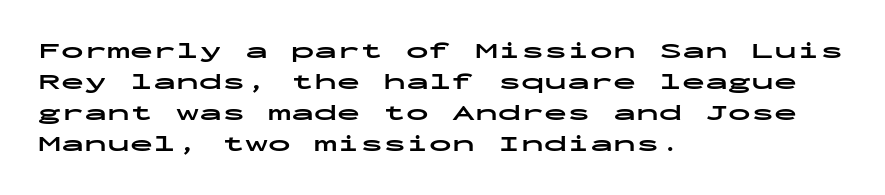
Caption: bold face, heavy strokes. Compared with typical body copy, the letter spacing here is the same. Line starts are locked; line ends wander. The axis of the letterforms is exactly vertical.
